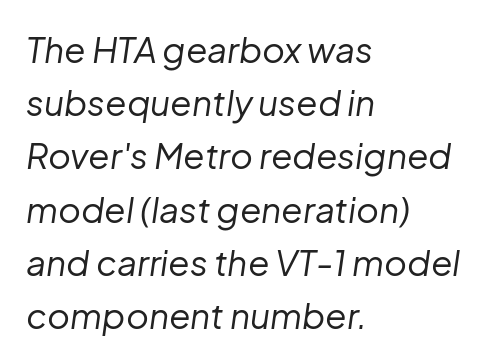
Spacing verdict: proportional, widths tailored to each character. Students, note that the glyphs here touch the page at normal intervals. Honestly, the row spacing looks completely unremarkable. Layout note: lines flush left.
